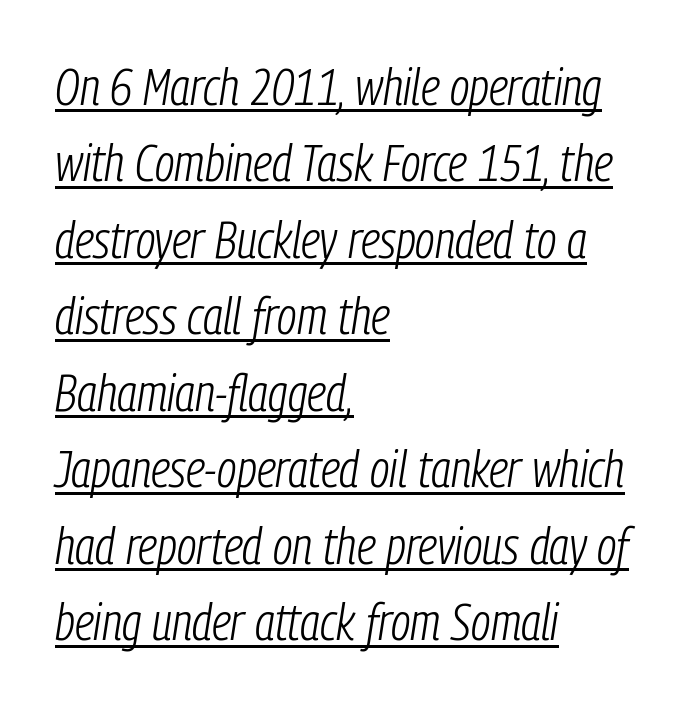
The image shows 51 px light, condensed type, italic (leaning right); set left-aligned, normal line spacing (1.5x), normal letter spacing, underlined; low stroke contrast and a medium x-height.
